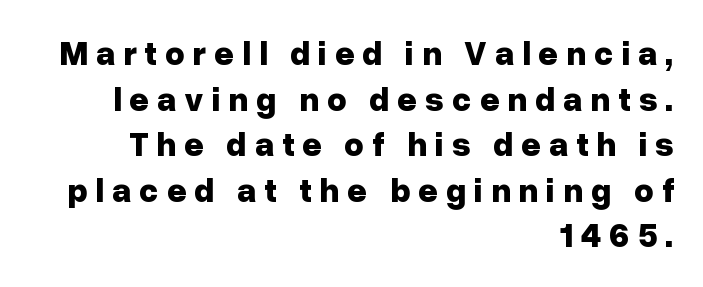
{"serif": "no", "italic": "no", "bold": "yes", "weight": "bold", "width": "normal", "stroke_contrast": "low", "x_height": "medium", "monospaced": "no", "underline": "no", "align": "right", "line_spacing": "normal", "line_spacing_ratio": 1.34, "letter_spacing": "wide", "letter_spacing_em": 0.23, "glyph_px": 34}
